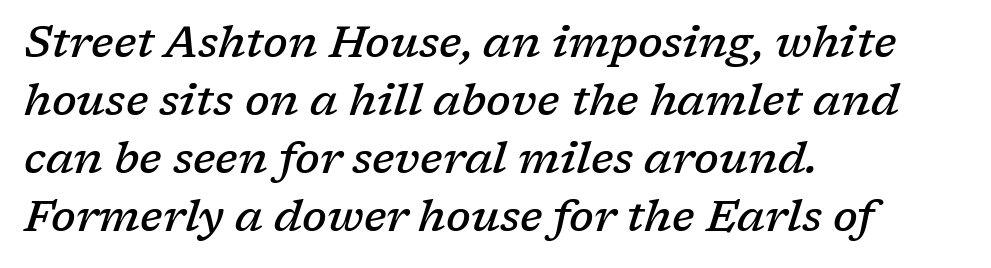
Q: Is the text bold? A: Semi-bold.
Q: Is the text italic (slanted)? A: Yes, it leans right by about 17 degrees.
Q: Is the typeface a serif or a sans-serif typeface? A: Serif.
Q: Is the text underlined? A: No.
Q: How is the paragraph aligned? A: Left-aligned.
Q: Is the spacing between letters normal or unusually wide? A: Normal.
Q: Is the spacing between lines tight, normal or loose? A: Normal.
Q: Width (condensed, normal, or wide)? A: Normal.
Q: Stroke contrast? A: Low.
Q: x-height? A: Medium.
Q: Monospaced? A: No.
